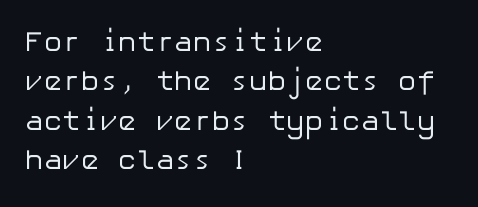
The image shows 28 px regular-weight sans-serif type, upright; set left-aligned, normal line spacing (1.41x), normal letter spacing, not underlined; low stroke contrast and a medium x-height.
